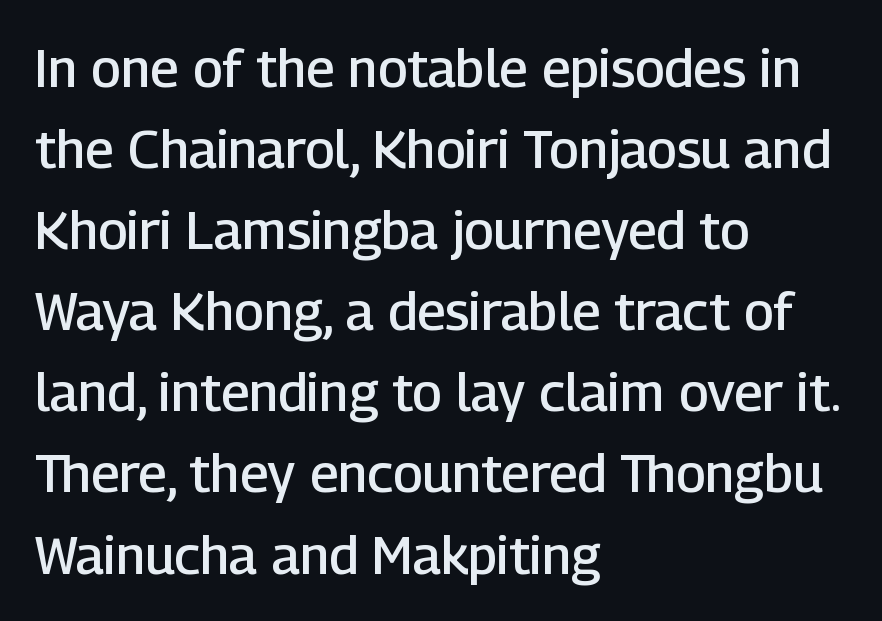
Q: Is the text bold? A: Semi-bold.
Q: Is the text italic (slanted)? A: No, it is upright.
Q: Is the typeface a serif or a sans-serif typeface? A: Sans-serif.
Q: Is the text underlined? A: No.
Q: How is the paragraph aligned? A: Left-aligned.
Q: Is the spacing between letters normal or unusually wide? A: Normal.
Q: Is the spacing between lines tight, normal or loose? A: Normal.
Q: Width (condensed, normal, or wide)? A: Normal.
Q: Stroke contrast? A: Low.
Q: x-height? A: Medium.
Q: Monospaced? A: No.
